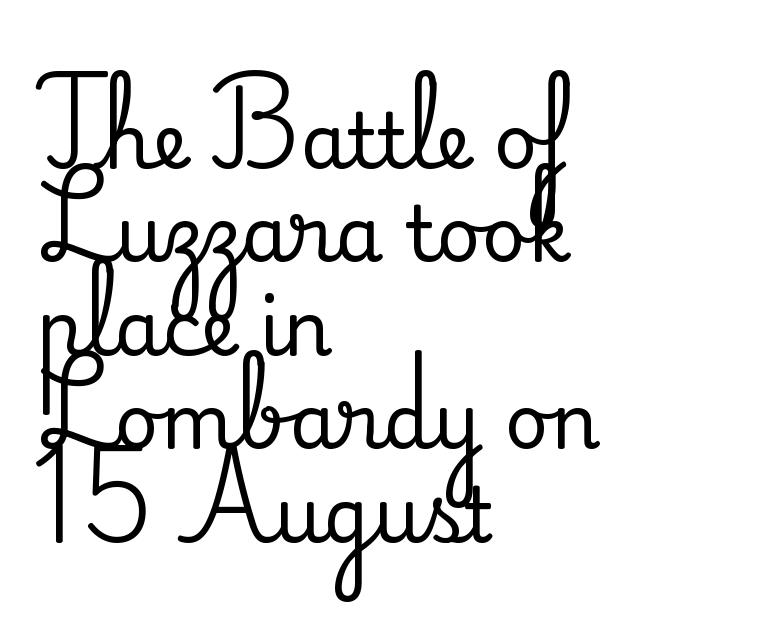
{"serif": "yes", "italic": "no", "width": "normal", "stroke_contrast": "medium", "x_height": "small", "monospaced": "no", "underline": "no", "align": "left", "line_spacing_ratio": 1.23, "letter_spacing": "normal", "letter_spacing_em": 0.0, "glyph_px": 76}
